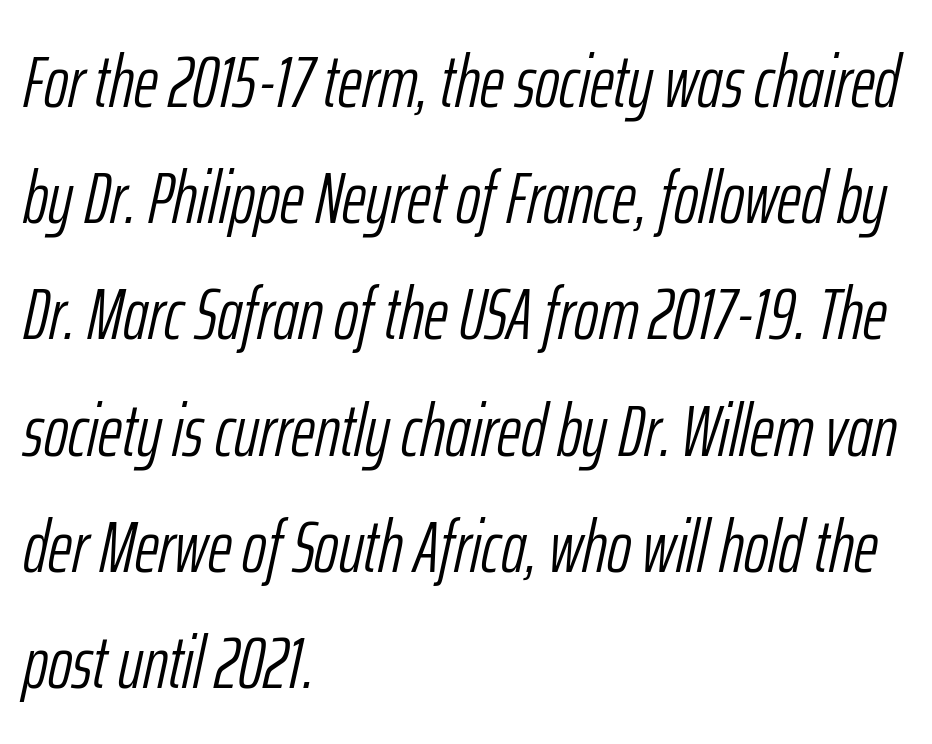
{"italic": "yes", "lean": "right", "slant_degrees": 12, "bold": "no", "weight": "light", "width": "condensed", "stroke_contrast": "low", "x_height": "medium", "monospaced": "no", "underline": "no", "align": "left", "line_spacing": "normal", "line_spacing_ratio": 1.57, "letter_spacing": "normal", "letter_spacing_em": 0.0, "glyph_px": 74}
